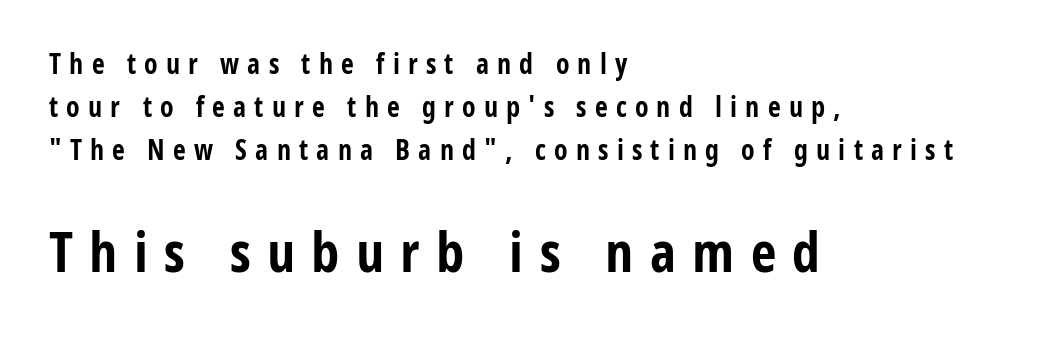
The passage shown is typed in a proportional face where columns would drift. The font family rendered here belongs to the sans-serif group. The lower block of text is set noticeably larger than the block above it. If you measured baseline to baseline, you'd find a middling distance. Every stem runs plumb, perpendicular to the baseline. Words appear elongated and porous because spacing is wide.
